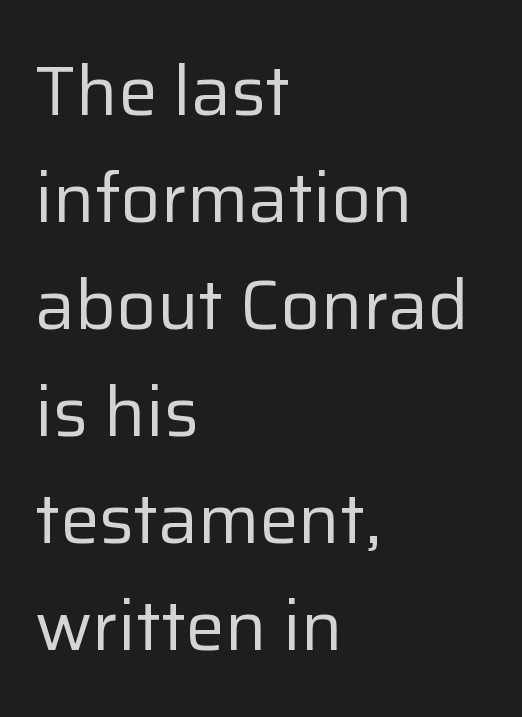
Q: Is the text bold? A: No.
Q: Is the text italic (slanted)? A: No, it is upright.
Q: Is the typeface a serif or a sans-serif typeface? A: Sans-serif.
Q: Is the text underlined? A: No.
Q: How is the paragraph aligned? A: Left-aligned.
Q: Is the spacing between letters normal or unusually wide? A: Normal.
Q: Is the spacing between lines tight, normal or loose? A: Normal.
Q: Width (condensed, normal, or wide)? A: Normal.
Q: Stroke contrast? A: Low.
Q: x-height? A: Medium.
Q: Monospaced? A: No.
